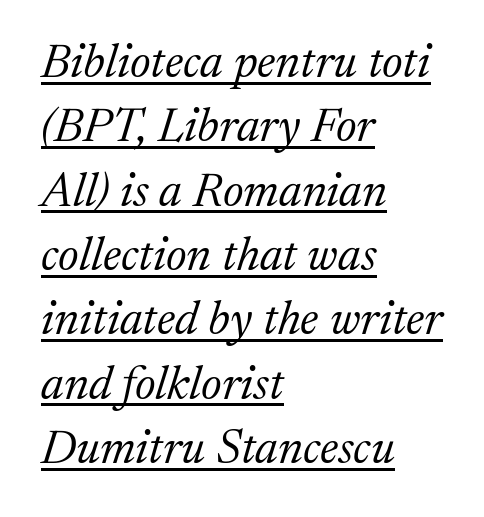
The image shows 48 px light serif type, italic (leaning right); set left-aligned, normal line spacing (1.34x), normal letter spacing, underlined; medium stroke contrast and a medium x-height.
